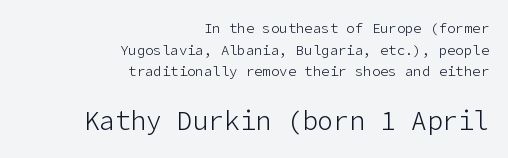
What's the leading like? Ordinary, nothing unusual. Check the space under the baseline: it is left empty. Is the lower block the larger one? Yes — the lower block carries the bigger type. These lines keep a tight, regular rhythm from letter to letter.
